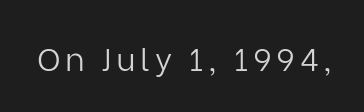
Q: Is the text bold? A: No.
Q: Is the text italic (slanted)? A: No, it is upright.
Q: Is the typeface a serif or a sans-serif typeface? A: Sans-serif.
Q: Is the text underlined? A: No.
Q: Width (condensed, normal, or wide)? A: Normal.
Q: Stroke contrast? A: Low.
Q: x-height? A: Medium.
Q: Monospaced? A: No.
